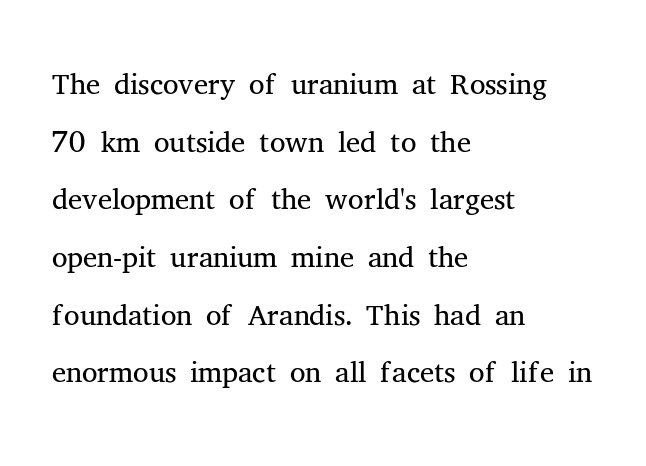
{"serif": "yes", "italic": "no", "bold": "no", "weight": "light", "width": "normal", "stroke_contrast": "medium", "x_height": "medium", "monospaced": "no", "underline": "no", "align": "left", "line_spacing": "normal", "line_spacing_ratio": 1.31, "letter_spacing": "normal", "letter_spacing_em": 0.0, "glyph_px": 44}
